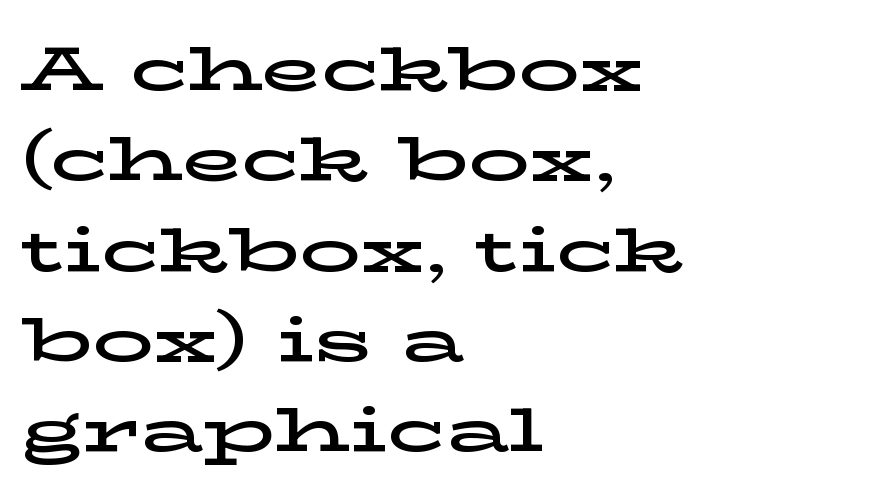
{"serif": "yes", "italic": "no", "width": "wide", "stroke_contrast": "low", "x_height": "medium", "monospaced": "no", "underline": "no", "align": "left", "line_spacing": "normal", "line_spacing_ratio": 1.48, "letter_spacing": "normal", "letter_spacing_em": 0.0, "glyph_px": 61}
